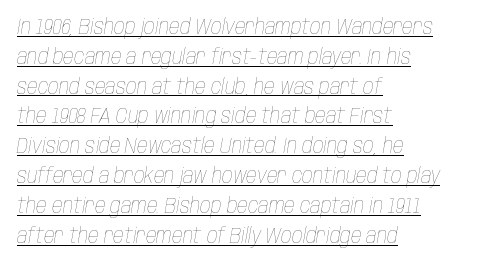
The letterforms sit shoulder to shoulder at normal distance. Style check: oblique. A light-to-regular cut is what we see here. All the whitespace from short lines collects on the right. Honestly, the row spacing looks completely unremarkable.
